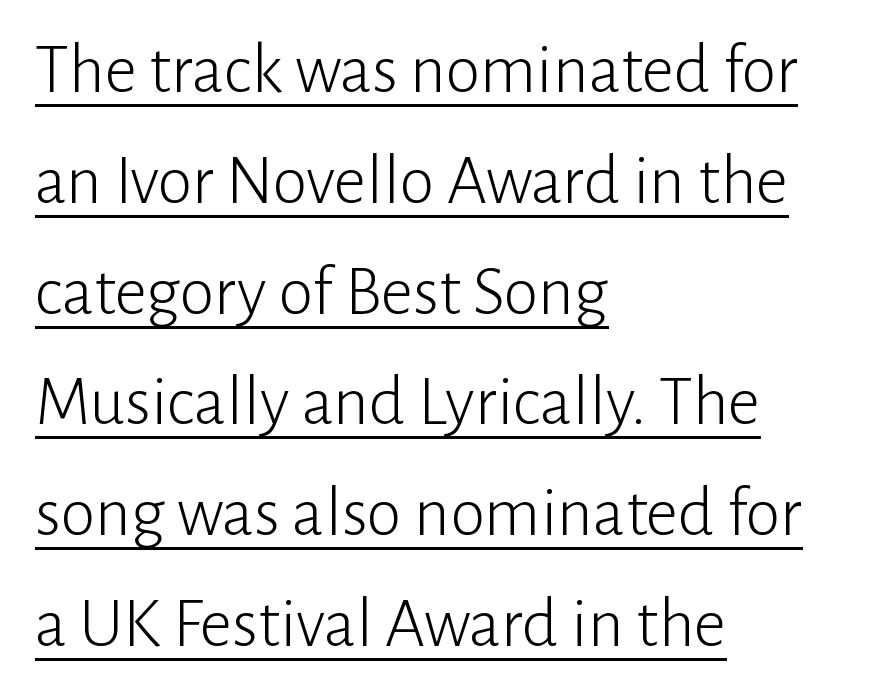
Every stem runs plumb, perpendicular to the baseline. Underlining? Definitely there. The face used here is rendered with its standard letterfit. No extra ink here — the face is not bold. Casual observation: everything's shoved over to the left.
